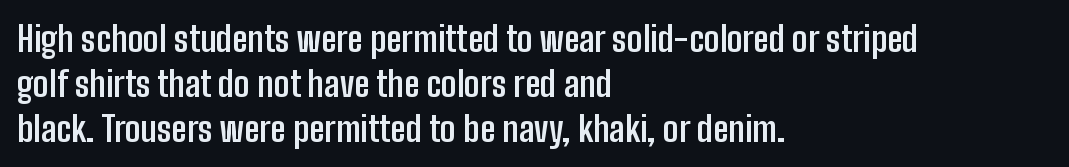
The rendering uses natural spacing where letterforms have individual widths. Lines of text with bare space underneath. Interline gaps are of average width in this sample. One-word summary of the alignment: left.
